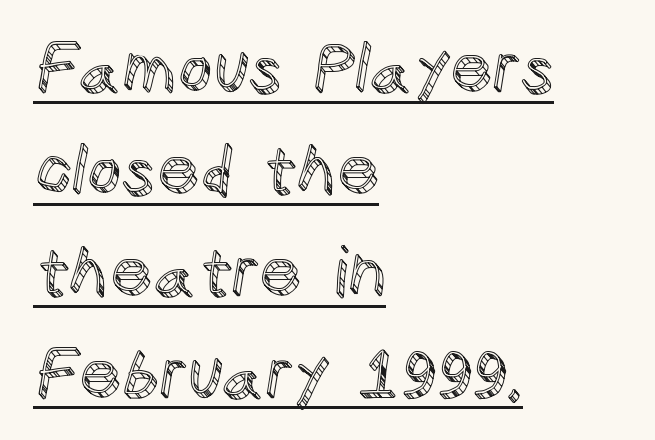
Q: Is the text italic (slanted)? A: Yes.
Q: Is the text underlined? A: Yes.
Q: How is the paragraph aligned? A: Left-aligned.
Q: Is the spacing between letters normal or unusually wide? A: Normal.
Q: Is the spacing between lines tight, normal or loose? A: Normal.
Q: Width (condensed, normal, or wide)? A: Normal.
Q: x-height? A: Large.
Q: Monospaced? A: No.
